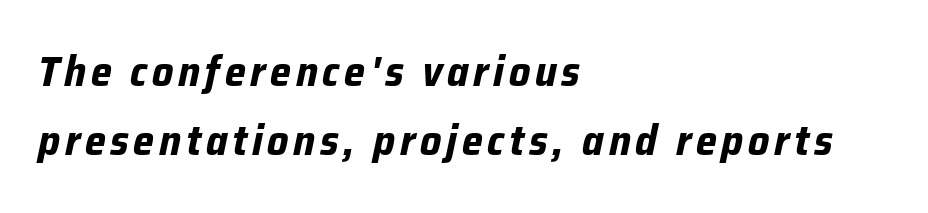
Q: Is the text bold? A: Yes.
Q: Is the text italic (slanted)? A: Yes, it leans right by about 12 degrees.
Q: Is the text underlined? A: No.
Q: How is the paragraph aligned? A: Left-aligned.
Q: Is the spacing between lines tight, normal or loose? A: Normal.
Q: Width (condensed, normal, or wide)? A: Normal.
Q: Stroke contrast? A: Low.
Q: x-height? A: Medium.
Q: Monospaced? A: No.
